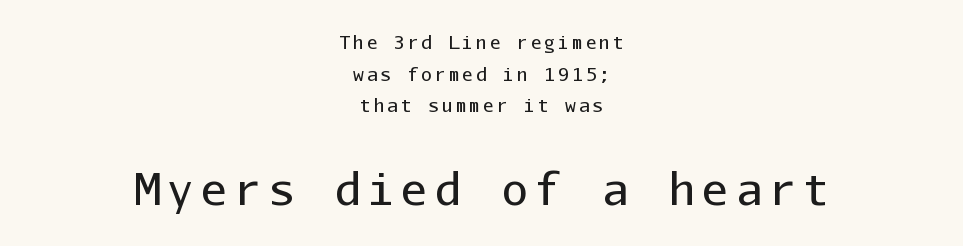
Q: Is the text bold? A: No.
Q: Is the text italic (slanted)? A: No, it is upright.
Q: Is the typeface a serif or a sans-serif typeface? A: Sans-serif.
Q: Is the text underlined? A: No.
Q: How is the paragraph aligned? A: Centered.
Q: Which block of text is set in a larger size, the first (top) or the second (bottom)? A: The second (bottom) one.
Q: Width (condensed, normal, or wide)? A: Normal.
Q: Stroke contrast? A: Low.
Q: x-height? A: Medium.
Q: Monospaced? A: Yes.
